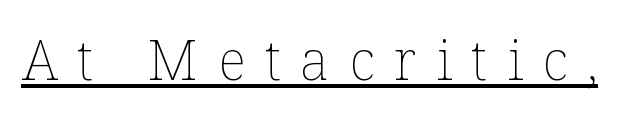
Q: Is the text bold? A: No.
Q: Is the text italic (slanted)? A: No, it is upright.
Q: Is the text underlined? A: Yes.
Q: Is the spacing between letters normal or unusually wide? A: Unusually wide.
Q: Width (condensed, normal, or wide)? A: Normal.
Q: Stroke contrast? A: Low.
Q: x-height? A: Medium.
Q: Monospaced? A: No.
